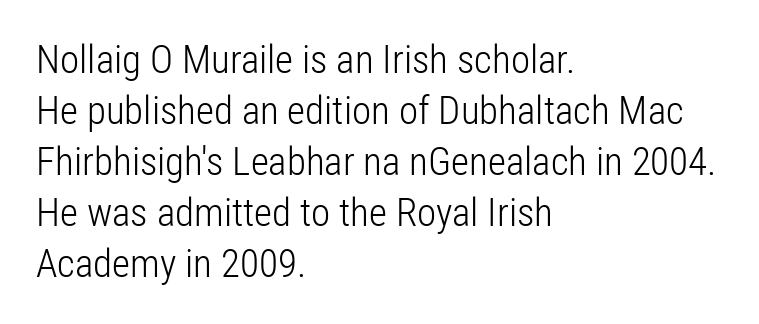
Regarding leading, the lines here are spaced in the standard way. Varying glyph widths throughout — classic text-font behaviour. This rendering uses left alignment, leaving the right contour irregular. Anything drawn beneath the words? Only blank space.
